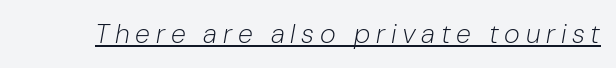
Q: Is the text bold? A: No.
Q: Is the text italic (slanted)? A: Yes, it leans right by about 10 degrees.
Q: Is the text underlined? A: Yes.
Q: Is the spacing between letters normal or unusually wide? A: Unusually wide.
